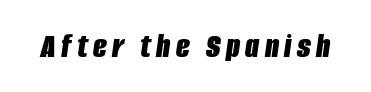
The image shows 36 px bold, condensed type, italic (leaning right); set not underlined; low stroke contrast and a large x-height.
